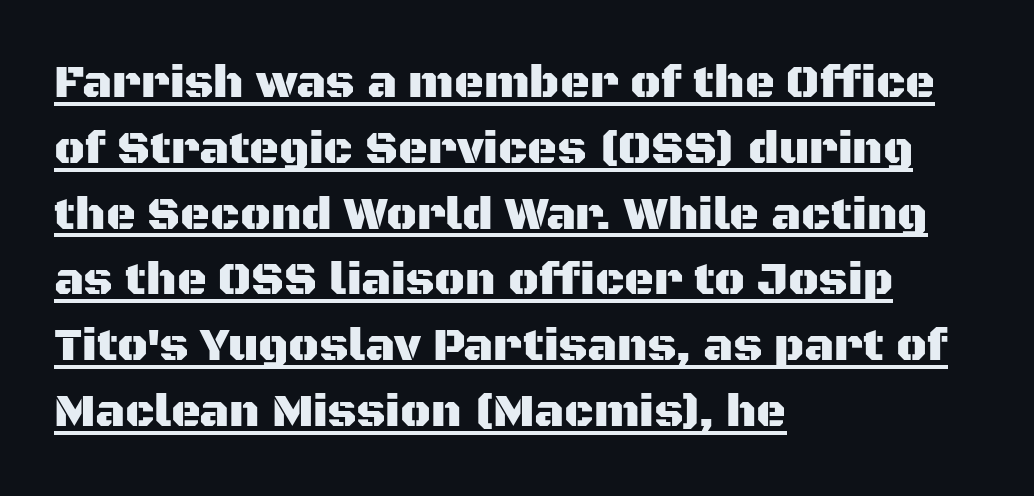
{"serif": "no", "italic": "no", "width": "normal", "stroke_contrast": "medium", "x_height": "large", "monospaced": "no", "underline": "yes", "align": "left", "line_spacing": "normal", "line_spacing_ratio": 1.43, "letter_spacing": "normal", "letter_spacing_em": 0.0, "glyph_px": 46}
